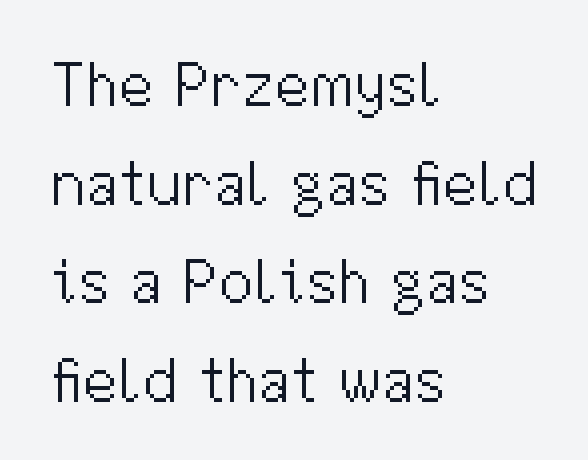
The image shows 64 px light sans-serif type, upright; set left-aligned, normal line spacing (1.54x), normal letter spacing, not underlined; medium stroke contrast and a medium x-height.
